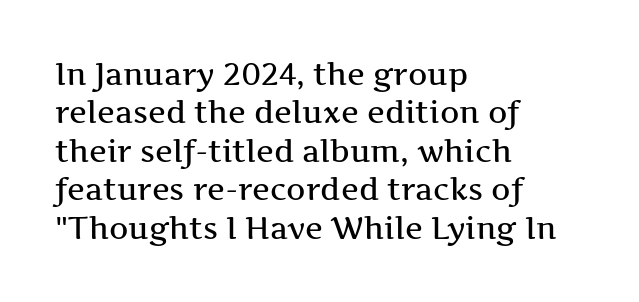
The image shows 30 px wide serif type, upright; set left-aligned, normal line spacing (1.28x), normal letter spacing, not underlined; medium stroke contrast and a medium x-height.
